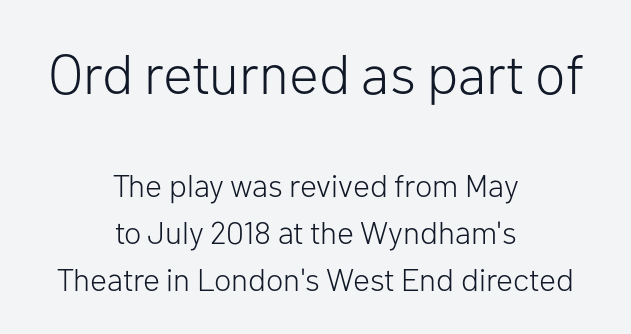
The image shows 56 px light sans-serif type, upright; set centered, normal line spacing (1.48x), normal letter spacing, not underlined; the first (top) block is 1.75x larger; low stroke contrast and a medium x-height.
